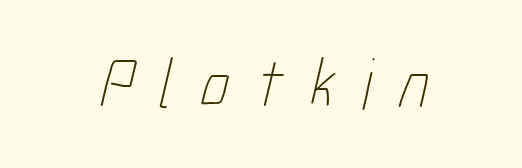
The letters are spread apart with noticeably loose tracking. Is this a fixed-width face? No — the glyphs have proportional, varying widths. Just letters on the line, the space beneath them empty. No chunkiness to these letters — they're not bold.
